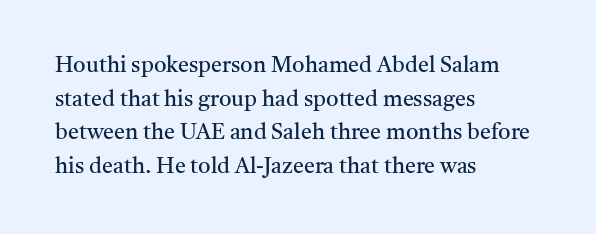
Unbolded letterforms with no extra heft. The letterforms sit shoulder to shoulder at normal distance. Line spacing here is normal. Glance below the letters and you will spot only blank space. Visually the block forms a straight wall on the left and a jagged coastline on the right.
